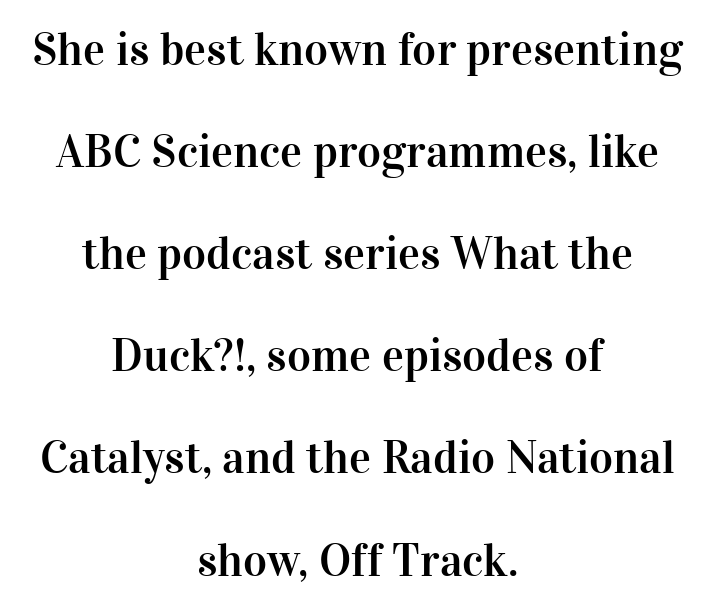
Q: Is the text italic (slanted)? A: No, it is upright.
Q: Is the typeface a serif or a sans-serif typeface? A: Serif.
Q: Is the text underlined? A: No.
Q: How is the paragraph aligned? A: Centered.
Q: Is the spacing between letters normal or unusually wide? A: Normal.
Q: Is the spacing between lines tight, normal or loose? A: Loose.
Q: Width (condensed, normal, or wide)? A: Normal.
Q: Stroke contrast? A: High.
Q: x-height? A: Medium.
Q: Monospaced? A: No.
